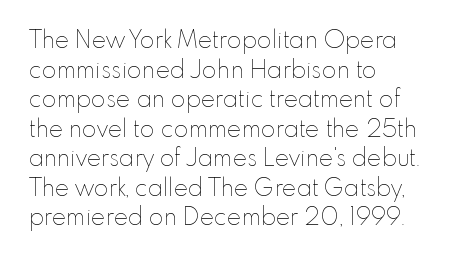
Words appear dense and cohesive because spacing is normal. Stem width sits at or under what a default text font uses. Honestly, there is no underline to notice here at all. The lettering stays uniformly vertical, giving the passage a roman look.
